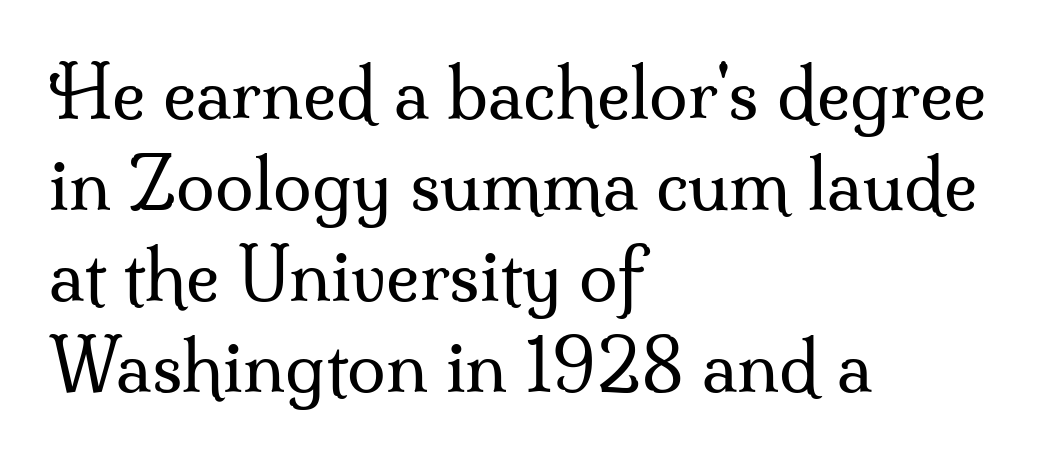
{"serif": "yes", "italic": "no", "bold": "no", "weight": "regular", "width": "normal", "stroke_contrast": "medium", "x_height": "small", "monospaced": "no", "underline": "no", "align": "left", "line_spacing": "normal", "line_spacing_ratio": 1.3, "letter_spacing": "normal", "letter_spacing_em": 0.0, "glyph_px": 70}
